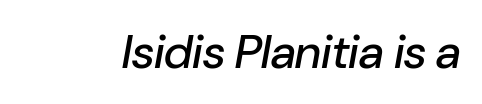
{"italic": "yes", "lean": "right", "slant_degrees": 10, "width": "normal", "stroke_contrast": "low", "x_height": "medium", "monospaced": "no", "underline": "no", "letter_spacing": "normal", "letter_spacing_em": 0.0, "glyph_px": 47}
